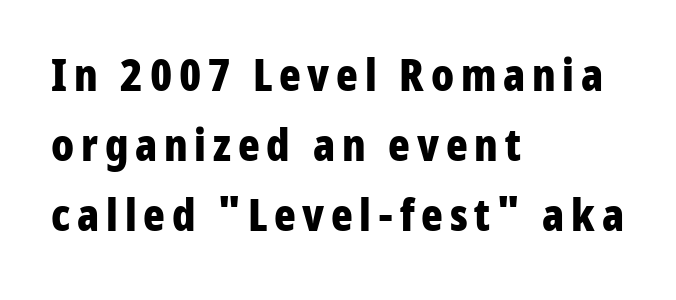
The image shows 45 px bold, condensed sans-serif type, upright; set left-aligned, normal line spacing (1.56x), not underlined; low stroke contrast and a medium x-height.
